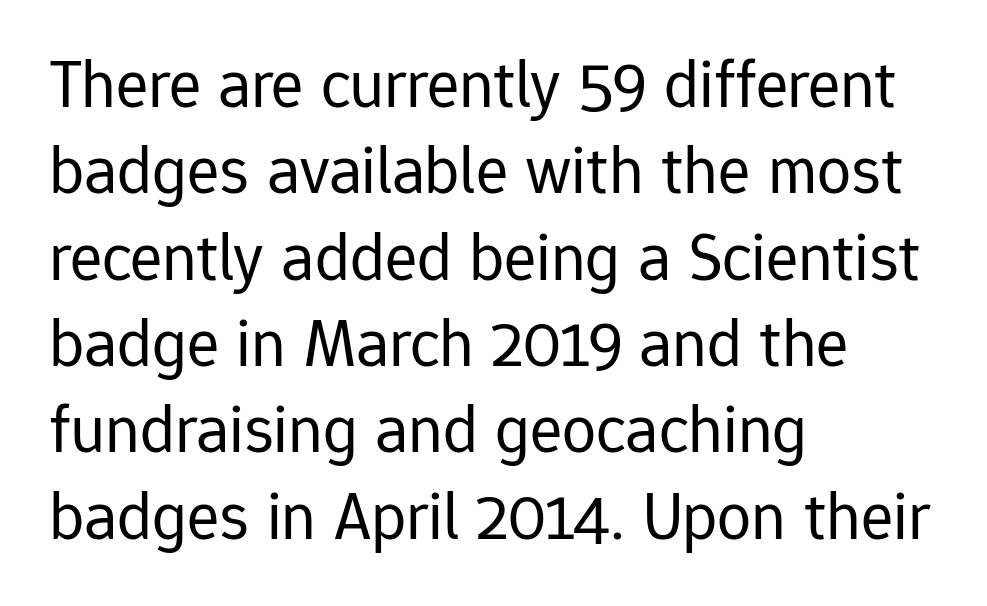
The image shows 68 px regular-weight sans-serif type, upright; set left-aligned, normal line spacing (1.27x), normal letter spacing, not underlined; low stroke contrast and a medium x-height.
